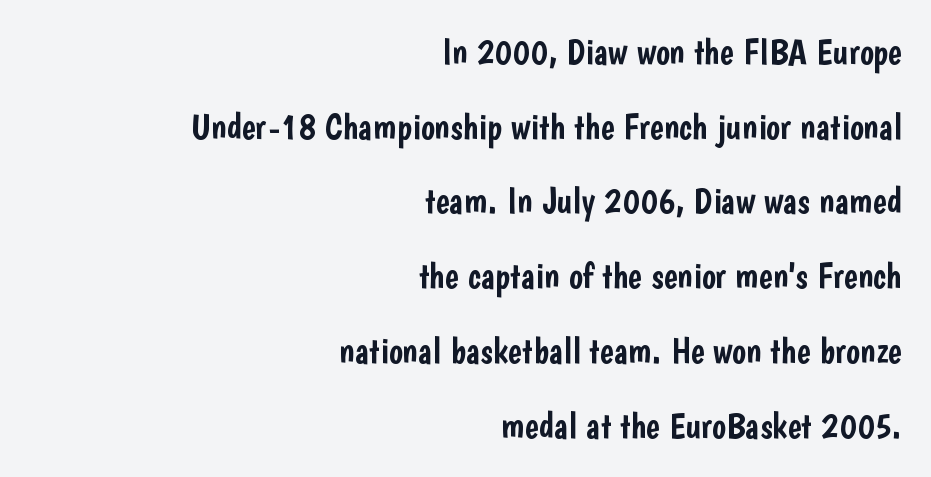
Q: Is the text italic (slanted)? A: No, it is upright.
Q: Is the typeface a serif or a sans-serif typeface? A: Sans-serif.
Q: Is the text underlined? A: No.
Q: How is the paragraph aligned? A: Right-aligned.
Q: Is the spacing between letters normal or unusually wide? A: Normal.
Q: Is the spacing between lines tight, normal or loose? A: Loose.
Q: Width (condensed, normal, or wide)? A: Condensed.
Q: Stroke contrast? A: Low.
Q: x-height? A: Medium.
Q: Monospaced? A: No.
